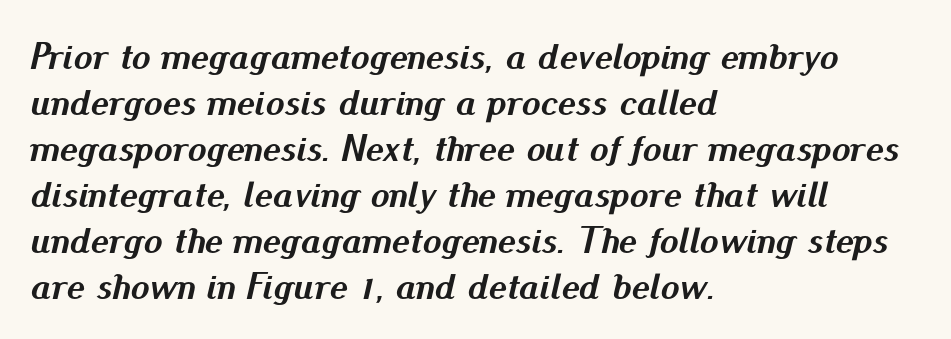
The image shows 38 px semibold type, italic (leaning right); set left-aligned, line spacing 1.21x, normal letter spacing, not underlined; medium stroke contrast and a small x-height.
